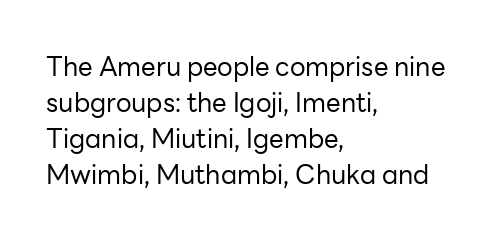
The characters are drawn with everyday or finer stroke widths. Line beginnings align vertically; line endings do not. Rule under the text: the space is simply empty. Words appear dense and cohesive because spacing is normal. Whoever set this chose a conventional vertical rhythm. Rendered with straight, roman letterforms.
